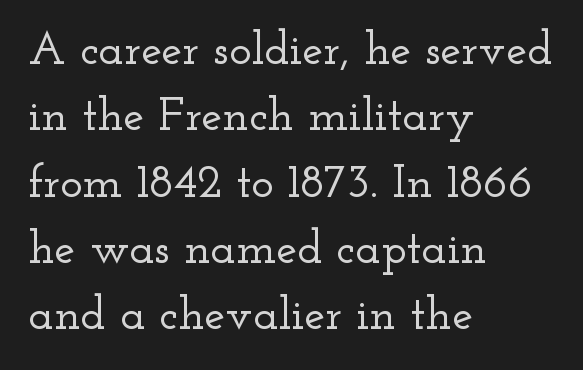
Q: Is the text italic (slanted)? A: No, it is upright.
Q: Is the typeface a serif or a sans-serif typeface? A: Serif.
Q: Is the text underlined? A: No.
Q: How is the paragraph aligned? A: Left-aligned.
Q: Is the spacing between letters normal or unusually wide? A: Normal.
Q: Is the spacing between lines tight, normal or loose? A: Normal.
Q: Width (condensed, normal, or wide)? A: Wide.
Q: Stroke contrast? A: Low.
Q: x-height? A: Small.
Q: Monospaced? A: No.
